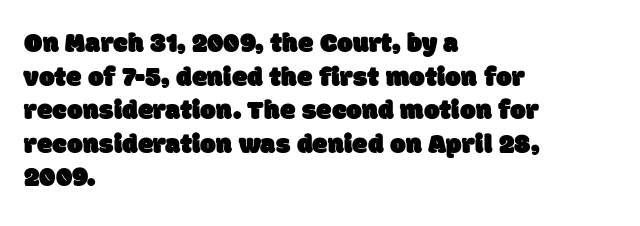
Is this a sans? Yes — the strokes have no serifs. This sample has the flowing, uneven cadence of proportional lettering. A bare baseline throughout the passage. The paragraph has a hard left edge and a soft right edge. The line texture is even and compact thanks to regular tracking.
